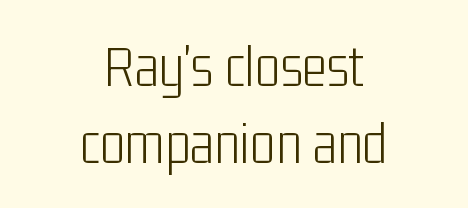
{"serif": "no", "italic": "no", "bold": "no", "weight": "light", "width": "condensed", "stroke_contrast": "low", "x_height": "medium", "monospaced": "no", "underline": "no", "align": "center", "line_spacing": "normal", "line_spacing_ratio": 1.29, "letter_spacing": "normal", "letter_spacing_em": 0.0, "glyph_px": 60}
